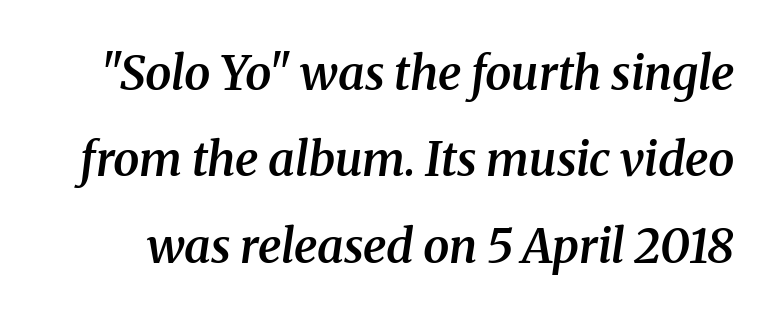
The image shows 47 px semibold serif type, italic (leaning right); set line spacing 1.84x, normal letter spacing, not underlined; medium stroke contrast and a medium x-height.
